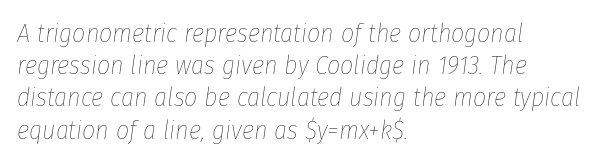
Weight: in the light-to-regular range. This rendering uses left alignment, leaving the right contour irregular. In terms of letterspacing, this is plain default setting. Quick note: italic. The baseline area is clear.
